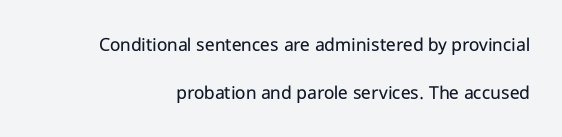
{"italic": "no", "bold": "no", "underline": "no", "line_spacing": "loose", "line_spacing_ratio": 2.42, "letter_spacing": "normal", "letter_spacing_em": 0.0, "glyph_px": 20}
